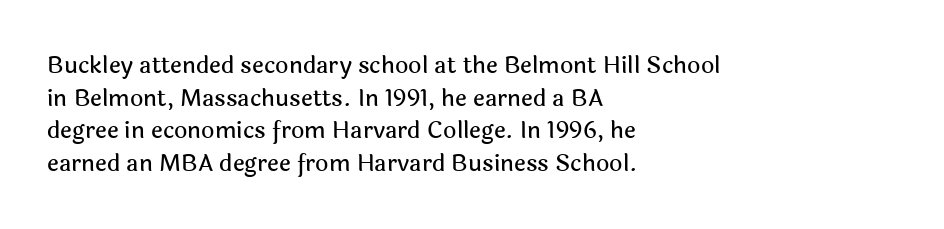
{"italic": "no", "underline": "no", "align": "left", "line_spacing": "normal", "line_spacing_ratio": 1.42, "letter_spacing": "normal", "letter_spacing_em": 0.0, "glyph_px": 23}
